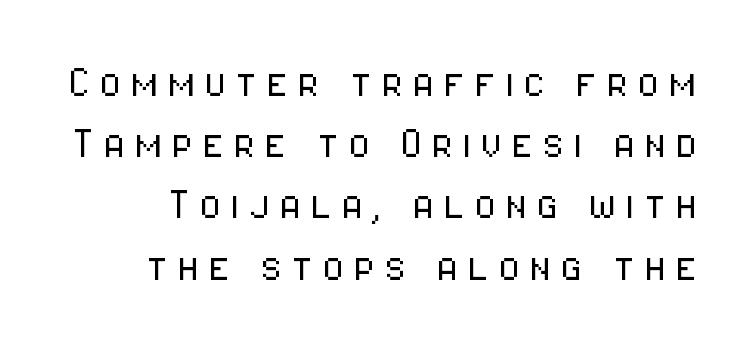
Q: Is the text bold? A: No.
Q: Is the text italic (slanted)? A: No, it is upright.
Q: Is the typeface a serif or a sans-serif typeface? A: Sans-serif.
Q: Is the text underlined? A: No.
Q: Width (condensed, normal, or wide)? A: Condensed.
Q: Stroke contrast? A: Low.
Q: x-height? A: Medium.
Q: Monospaced? A: No.
